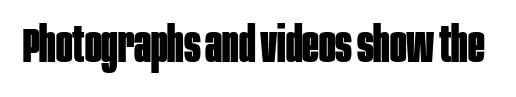
{"serif": "no", "italic": "no", "bold": "yes", "weight": "bold", "width": "condensed", "stroke_contrast": "low", "x_height": "large", "monospaced": "no", "underline": "no", "letter_spacing": "normal", "letter_spacing_em": 0.0, "glyph_px": 49}
